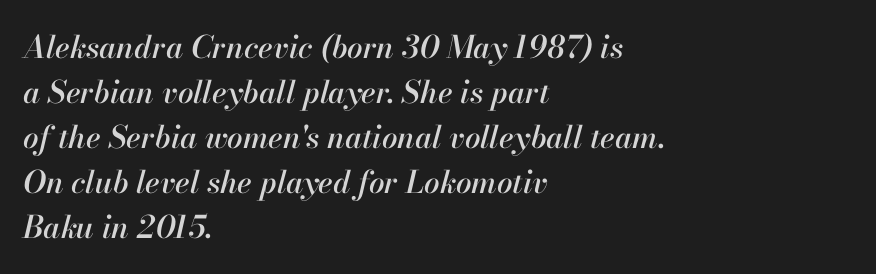
{"italic": "yes", "lean": "right", "slant_degrees": 13, "width": "normal", "stroke_contrast": "high", "x_height": "small", "monospaced": "no", "underline": "no", "align": "left", "line_spacing": "normal", "line_spacing_ratio": 1.45, "letter_spacing": "normal", "letter_spacing_em": 0.0, "glyph_px": 31}
